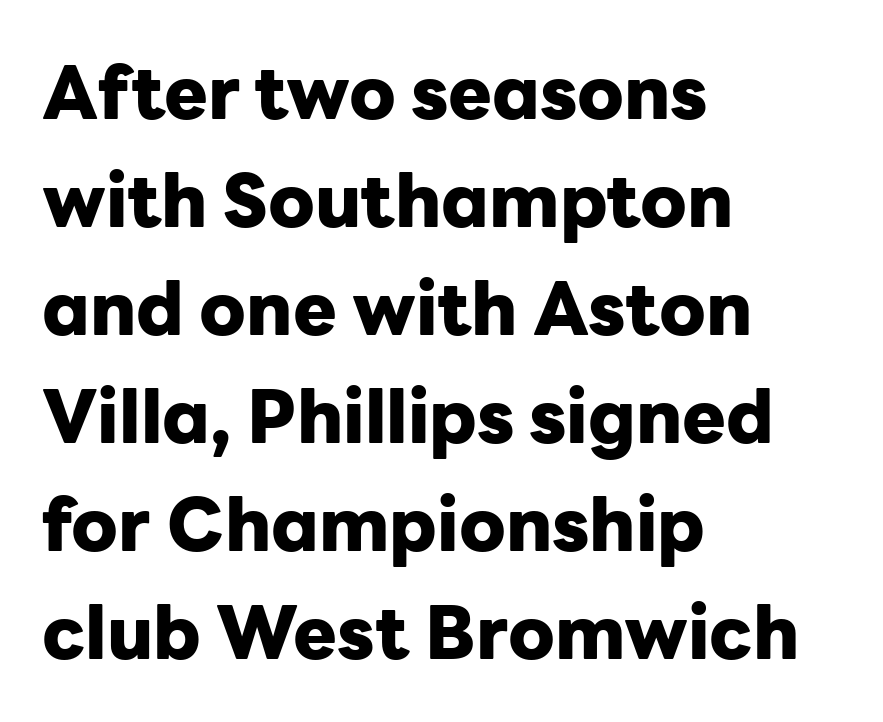
{"serif": "no", "italic": "no", "bold": "yes", "weight": "heavy", "width": "normal", "stroke_contrast": "low", "x_height": "medium", "monospaced": "no", "underline": "no", "align": "left", "line_spacing": "normal", "line_spacing_ratio": 1.48, "letter_spacing": "normal", "letter_spacing_em": 0.0, "glyph_px": 73}
